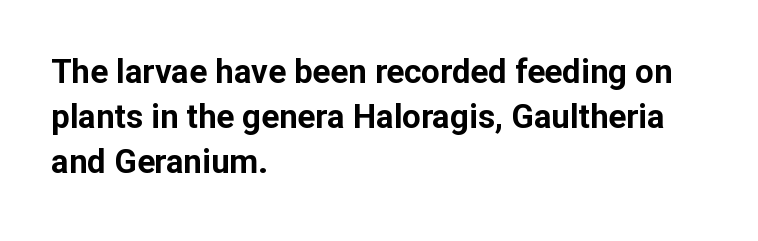
Whoever set this chose a conventional vertical rhythm. Are there feet on the stems? There aren't — it's a sans. Character widths vary here, with narrow letters taking less room than wide ones. Descenders hang freely into open space.
